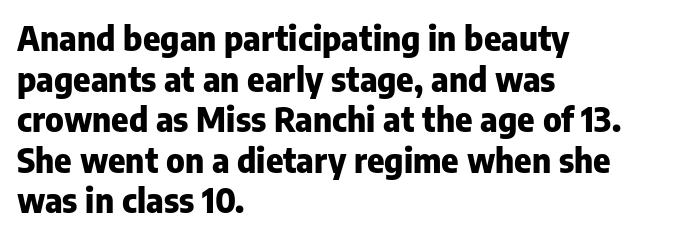
Proportional: the letters do not fall into vertical columns. Every stem runs plumb, perpendicular to the baseline. The lines in this sample share a left origin and differ only in where they stop. Summary of weight: heavy, a full bold.
